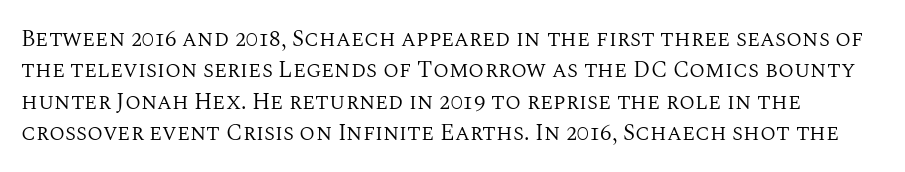
Italic? Not at all — the glyphs are vertical. Nobody touched the tracking dial on this one. Interline gaps are of average width in this sample. Counters stay open thanks to moderate or lighter strokes. The words here are not underlined.
